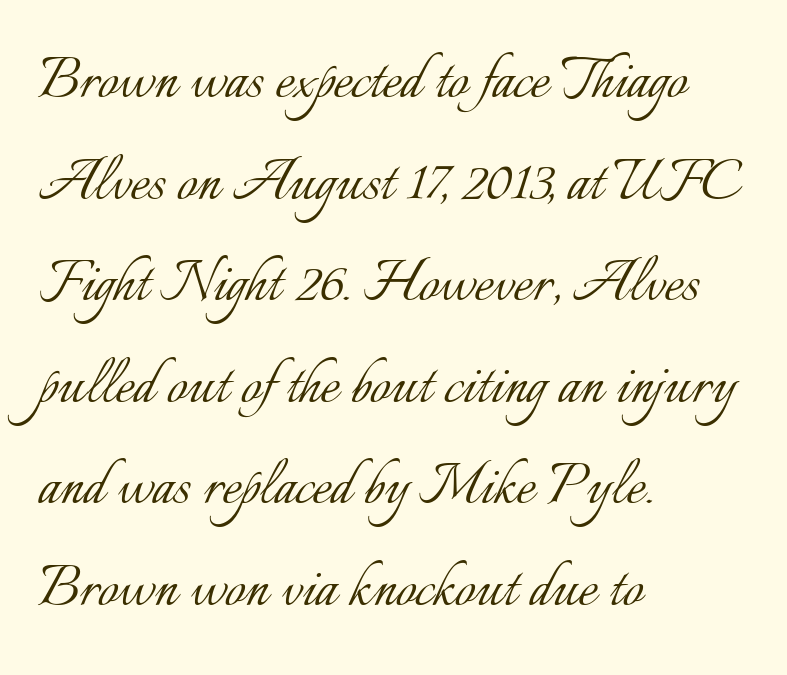
The image shows 72 px light type; set left-aligned, normal line spacing (1.41x), normal letter spacing, not underlined; low stroke contrast and a small x-height.
